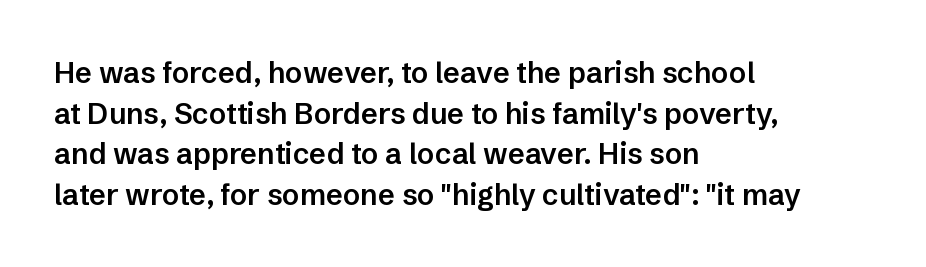
The image shows 29 px semibold sans-serif type, upright; set left-aligned, normal line spacing (1.4x), normal letter spacing, not underlined; low stroke contrast and a medium x-height.
